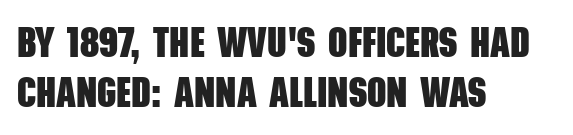
Q: Is the text bold? A: Yes.
Q: Is the typeface a serif or a sans-serif typeface? A: Sans-serif.
Q: Is the text underlined? A: No.
Q: How is the paragraph aligned? A: Left-aligned.
Q: Is the spacing between letters normal or unusually wide? A: Normal.
Q: Width (condensed, normal, or wide)? A: Condensed.
Q: Stroke contrast? A: Low.
Q: x-height? A: Large.
Q: Monospaced? A: No.
